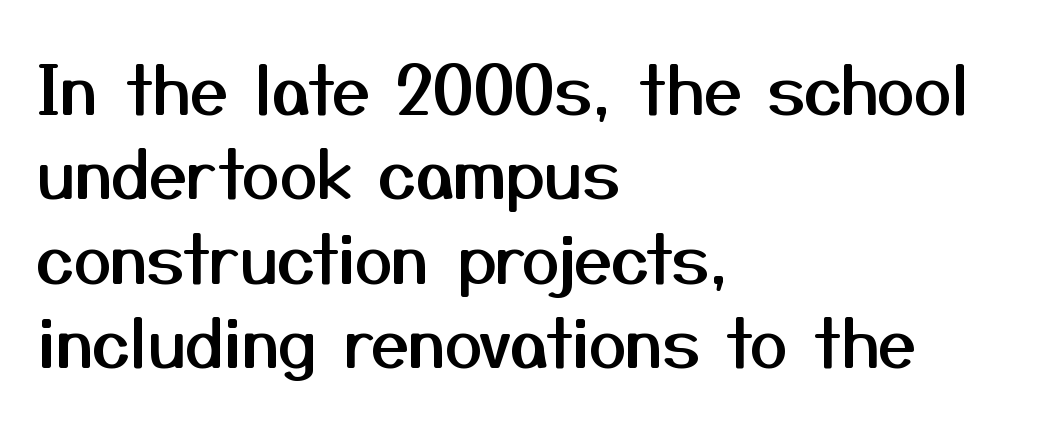
The image shows 68 px sans-serif type, upright; set left-aligned, line spacing 1.24x, normal letter spacing, not underlined; medium stroke contrast and a medium x-height.
